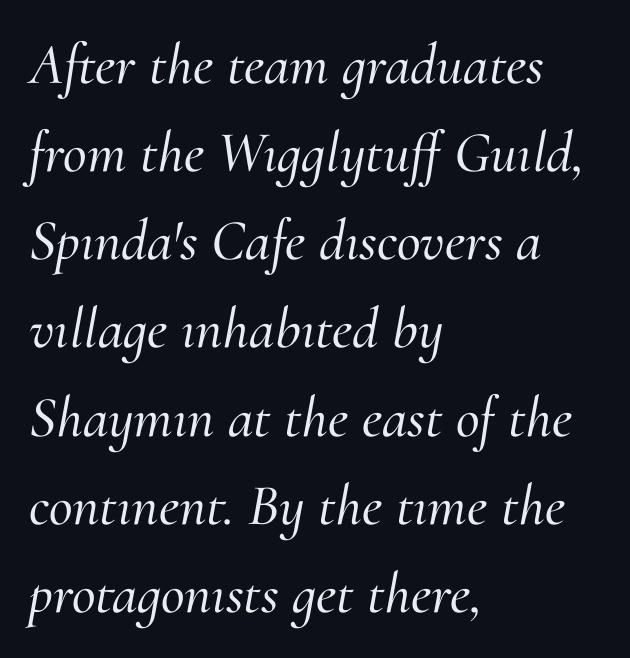
{"serif": "yes", "italic": "yes", "lean": "right", "slant_degrees": 10, "width": "normal", "stroke_contrast": "medium", "x_height": "small", "monospaced": "no", "underline": "no", "align": "left", "line_spacing": "normal", "line_spacing_ratio": 1.52, "letter_spacing": "normal", "letter_spacing_em": 0.0, "glyph_px": 58}
